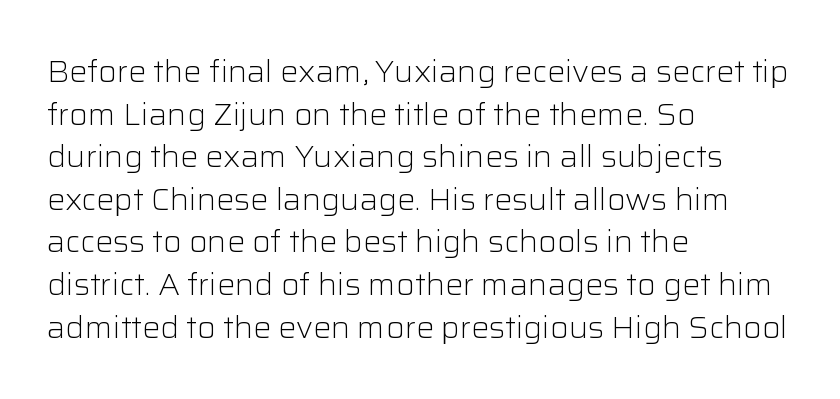
Q: Is the text bold? A: No.
Q: Is the text italic (slanted)? A: No, it is upright.
Q: Is the typeface a serif or a sans-serif typeface? A: Sans-serif.
Q: Is the text underlined? A: No.
Q: How is the paragraph aligned? A: Left-aligned.
Q: Is the spacing between letters normal or unusually wide? A: Normal.
Q: Is the spacing between lines tight, normal or loose? A: Normal.
Q: Width (condensed, normal, or wide)? A: Normal.
Q: Stroke contrast? A: Low.
Q: x-height? A: Medium.
Q: Monospaced? A: No.
